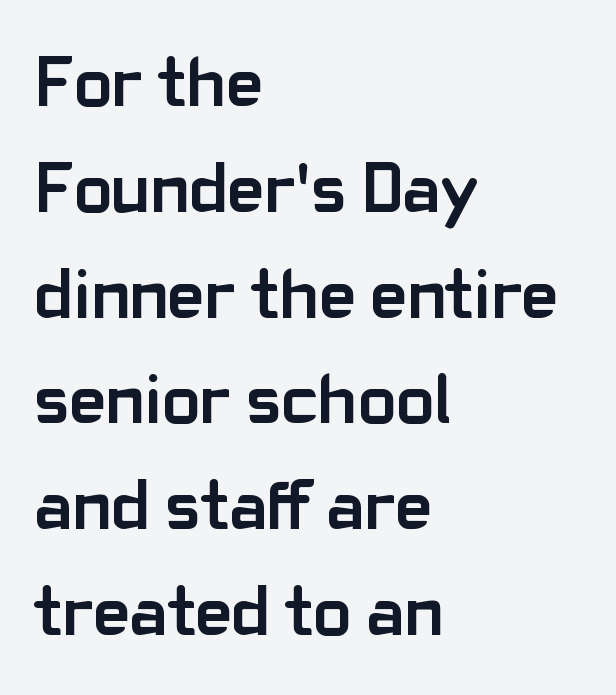
Unmarked baselines from the first word to the last. There is no visible air inserted between adjacent glyphs. Observe the absence of serifs on each vertical stroke in this sample. These words are printed bold, with thick strokes throughout.
